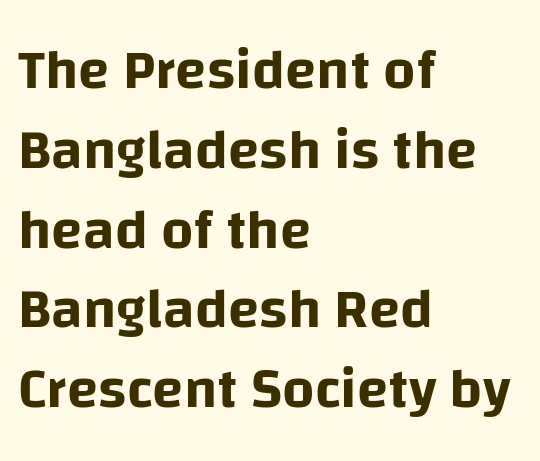
The lines in this sample share a left origin and differ only in where they stop. Nothing sits at the stroke ends, so this counts as sans-serif. What's the leading like? Ordinary, nothing unusual. A typesetter would call this proportional, since set widths differ per character. Italic? Not at all — the glyphs are vertical. Rule under the text: the space is simply empty.
